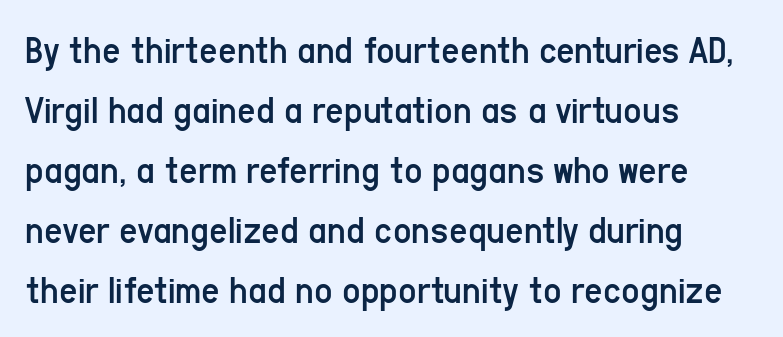
Q: Is the text bold? A: No.
Q: Is the text italic (slanted)? A: No, it is upright.
Q: Is the typeface a serif or a sans-serif typeface? A: Sans-serif.
Q: Is the text underlined? A: No.
Q: How is the paragraph aligned? A: Left-aligned.
Q: Is the spacing between letters normal or unusually wide? A: Normal.
Q: Is the spacing between lines tight, normal or loose? A: Normal.
Q: Width (condensed, normal, or wide)? A: Condensed.
Q: Stroke contrast? A: Low.
Q: x-height? A: Medium.
Q: Monospaced? A: No.
